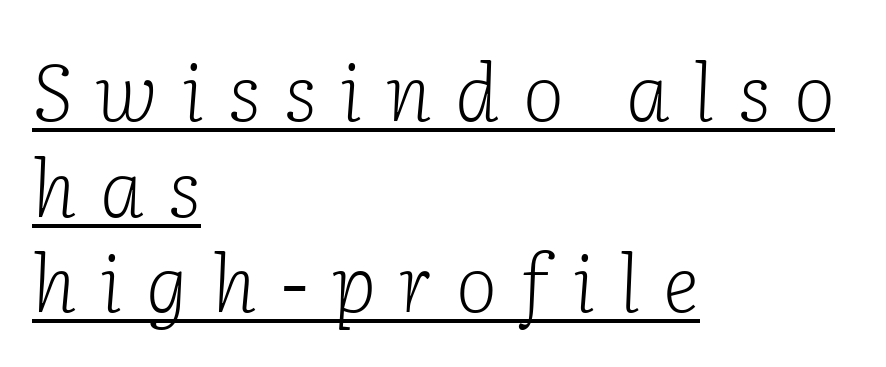
{"serif": "yes", "italic": "yes", "lean": "right", "slant_degrees": 2, "bold": "no", "weight": "light", "width": "normal", "stroke_contrast": "low", "x_height": "medium", "monospaced": "no", "underline": "yes", "align": "left", "line_spacing_ratio": 1.21, "letter_spacing": "wide", "letter_spacing_em": 0.3, "glyph_px": 79}
